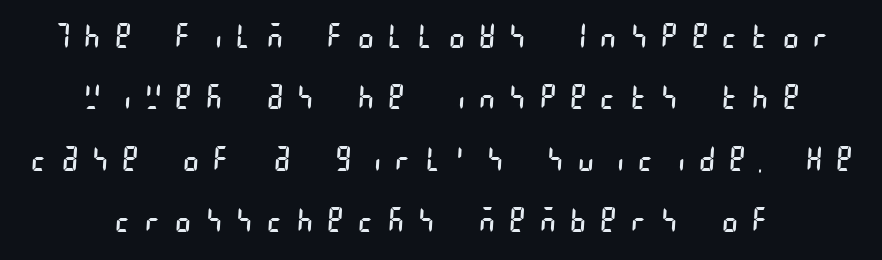
Q: Is the text bold? A: No.
Q: Is the typeface a serif or a sans-serif typeface? A: Sans-serif.
Q: Is the text underlined? A: No.
Q: How is the paragraph aligned? A: Centered.
Q: Is the spacing between letters normal or unusually wide? A: Unusually wide.
Q: Is the spacing between lines tight, normal or loose? A: Loose.
Q: Width (condensed, normal, or wide)? A: Condensed.
Q: Stroke contrast? A: Low.
Q: x-height? A: Large.
